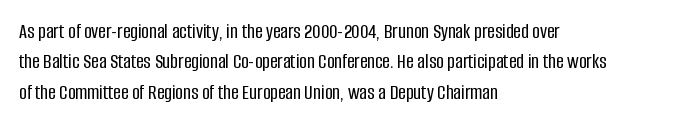
A bare baseline throughout the passage. This rendering uses left alignment, leaving the right contour irregular. Vertical strokes here are truly vertical. Glyph-to-glyph distance matches everyday printed text. If you measured baseline to baseline, you'd find a middling distance.
